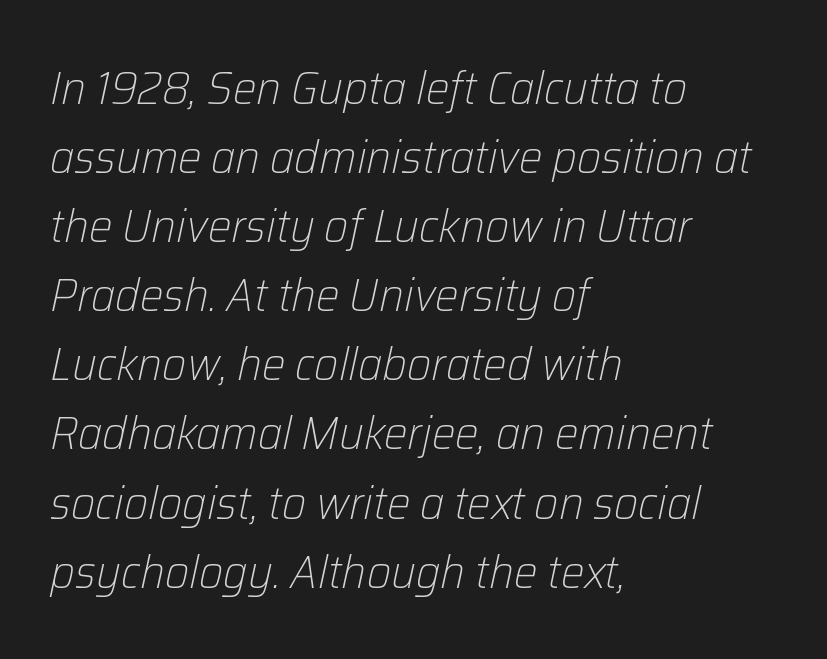
{"italic": "yes", "lean": "right", "slant_degrees": 12, "bold": "no", "weight": "light", "width": "normal", "stroke_contrast": "low", "x_height": "medium", "monospaced": "no", "underline": "no", "align": "left", "line_spacing": "normal", "line_spacing_ratio": 1.47, "letter_spacing": "normal", "letter_spacing_em": 0.0, "glyph_px": 47}
